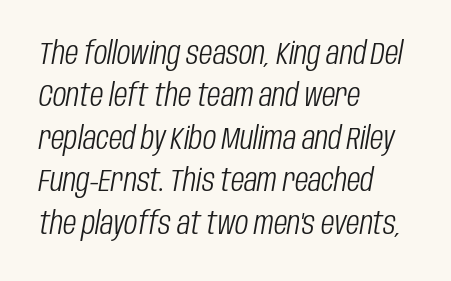
Varying glyph widths throughout — classic text-font behaviour. Nothing heavy about these letters — not bold at all. The line texture is even and compact thanks to regular tracking. Is the block centered? No — it sits flush against the left margin.
